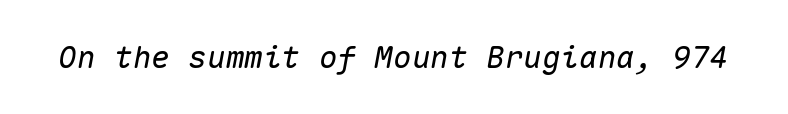
The image shows 31 px text type, italic (leaning right), monospaced; set normal letter spacing, not underlined; medium stroke contrast and a medium x-height.
